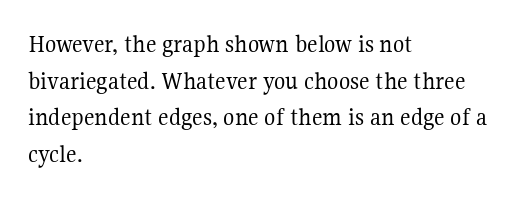
Q: Is the text bold? A: No.
Q: Is the text italic (slanted)? A: No, it is upright.
Q: Is the text underlined? A: No.
Q: How is the paragraph aligned? A: Left-aligned.
Q: Is the spacing between letters normal or unusually wide? A: Normal.
Q: Is the spacing between lines tight, normal or loose? A: Normal.
